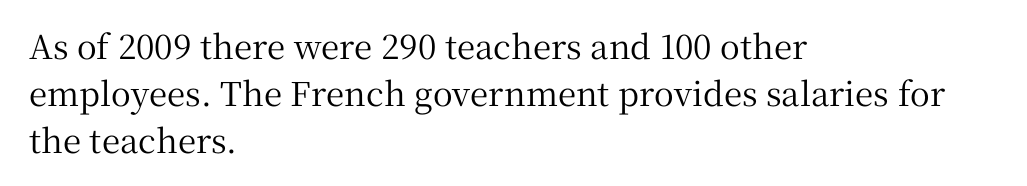
{"serif": "yes", "italic": "no", "width": "normal", "stroke_contrast": "medium", "x_height": "medium", "monospaced": "no", "underline": "no", "align": "left", "line_spacing": "normal", "line_spacing_ratio": 1.42, "letter_spacing": "normal", "letter_spacing_em": 0.0, "glyph_px": 33}
